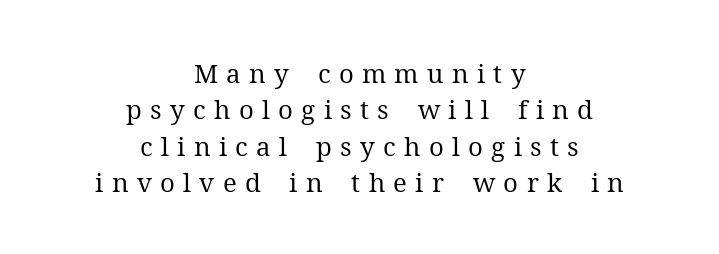
The image shows 26 px text type, upright; set centered, normal line spacing (1.4x), unusually wide letter spacing (+0.32 em), not underlined.
